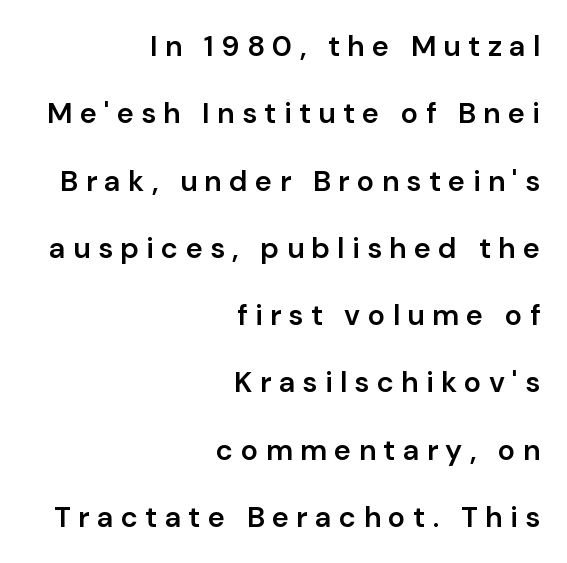
The rendering anchors every line to the right-hand side. Regarding serifs, this sample does without them. Airy leading. Character widths vary here, with narrow letters taking less room than wide ones. A roman cut, with each character standing at attention. Firm but not heavy-handed strokes: this text is semibold.
